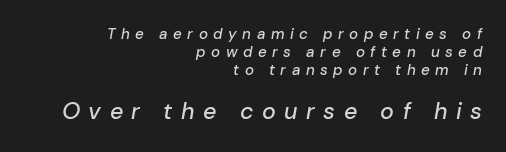
You could only call the tracking loose — the letters float apart. You get the small type first, then a jump to larger type. The glyphs are unaccompanied by any horizontal stroke below them. One-word summary of the alignment: right. The letters are slanted; this is an italic face.
